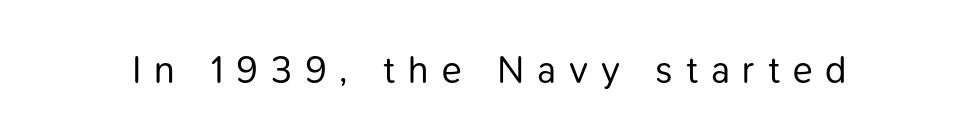
{"serif": "no", "italic": "no", "bold": "no", "weight": "regular", "width": "normal", "stroke_contrast": "low", "x_height": "medium", "monospaced": "no", "underline": "no", "letter_spacing": "wide", "letter_spacing_em": 0.35, "glyph_px": 37}
